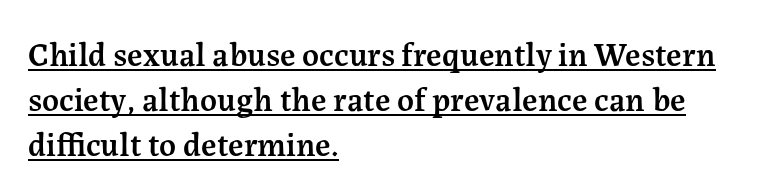
Q: Is the text bold? A: Semi-bold.
Q: Is the text italic (slanted)? A: No, it is upright.
Q: Is the typeface a serif or a sans-serif typeface? A: Serif.
Q: Is the text underlined? A: Yes.
Q: How is the paragraph aligned? A: Left-aligned.
Q: Is the spacing between letters normal or unusually wide? A: Normal.
Q: Is the spacing between lines tight, normal or loose? A: Normal.
Q: Width (condensed, normal, or wide)? A: Normal.
Q: Stroke contrast? A: Medium.
Q: x-height? A: Medium.
Q: Monospaced? A: No.
